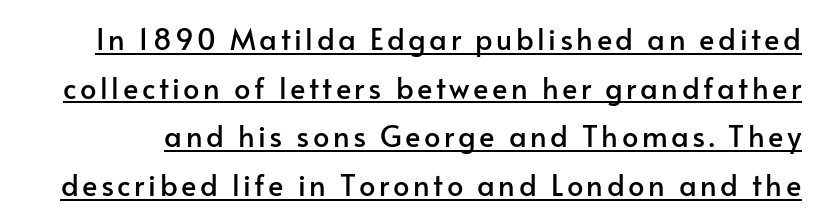
{"serif": "no", "italic": "no", "width": "normal", "stroke_contrast": "low", "x_height": "small", "monospaced": "no", "underline": "yes", "line_spacing": "normal", "line_spacing_ratio": 1.68, "glyph_px": 29}
